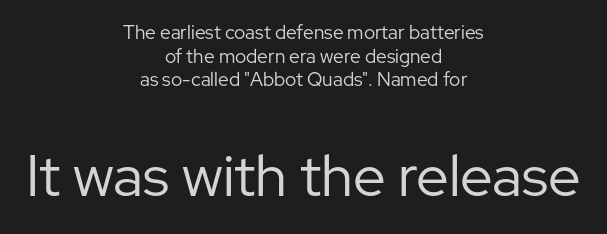
Q: Is the text bold? A: No.
Q: Is the text italic (slanted)? A: No, it is upright.
Q: Is the typeface a serif or a sans-serif typeface? A: Sans-serif.
Q: Is the text underlined? A: No.
Q: How is the paragraph aligned? A: Centered.
Q: Is the spacing between letters normal or unusually wide? A: Normal.
Q: Which block of text is set in a larger size, the first (top) or the second (bottom)? A: The second (bottom) one.
Q: Width (condensed, normal, or wide)? A: Normal.
Q: Stroke contrast? A: Low.
Q: x-height? A: Medium.
Q: Monospaced? A: No.
